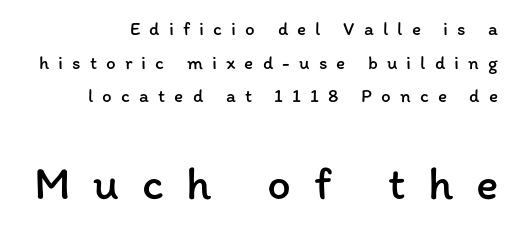
Q: Is the text bold? A: No.
Q: Is the text italic (slanted)? A: No, it is upright.
Q: Is the text underlined? A: No.
Q: How is the paragraph aligned? A: Right-aligned.
Q: Is the spacing between letters normal or unusually wide? A: Unusually wide.
Q: Which block of text is set in a larger size, the first (top) or the second (bottom)? A: The second (bottom) one.
Q: Width (condensed, normal, or wide)? A: Normal.
Q: Stroke contrast? A: Low.
Q: x-height? A: Medium.
Q: Monospaced? A: No.
